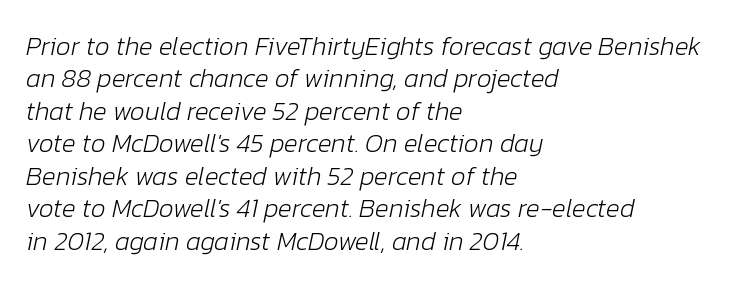
The image shows 26 px text type, italic (leaning right); set left-aligned, normal line spacing (1.25x), normal letter spacing, not underlined.
